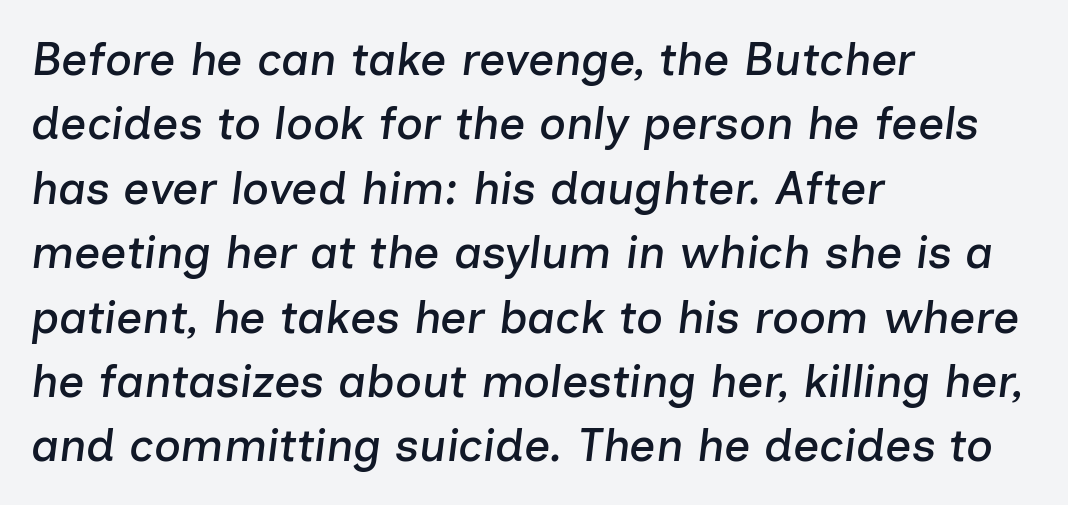
{"italic": "yes", "lean": "right", "slant_degrees": 7, "width": "normal", "stroke_contrast": "low", "x_height": "medium", "monospaced": "no", "underline": "no", "align": "left", "line_spacing": "normal", "line_spacing_ratio": 1.4, "letter_spacing": "normal", "letter_spacing_em": 0.0, "glyph_px": 46}
